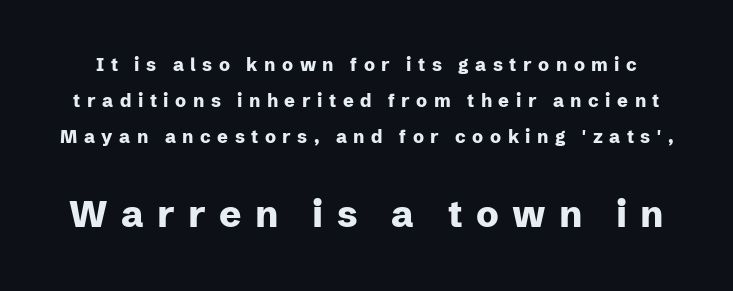
The emphasis by scale lands on block number two, below. Quick note: underline off. Look at the bottom of the vertical strokes: they stop flat, with no serifs. Horizontal bands of white between lines are thick stripes.
